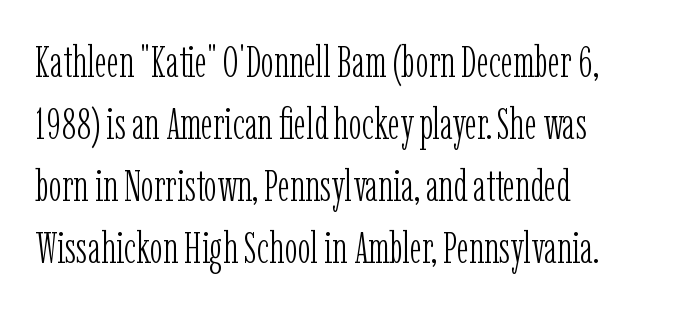
The image shows 44 px light, condensed serif type, upright; set left-aligned, normal line spacing (1.41x), normal letter spacing, not underlined; low stroke contrast and a medium x-height.
